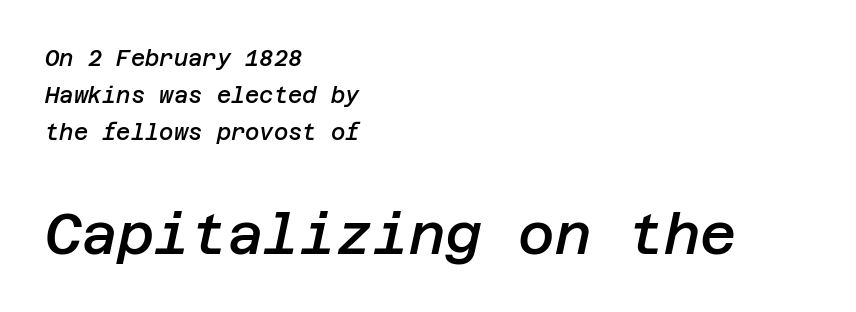
A semibold gives these letters moderate extra thickness, short of bold. You get the small type first, then a jump to larger type. Glance below the letters and you will spot only blank space. Standard letterfit; no display-style spreading of the glyphs. Quick note: italic. Vertical spacing — default.
